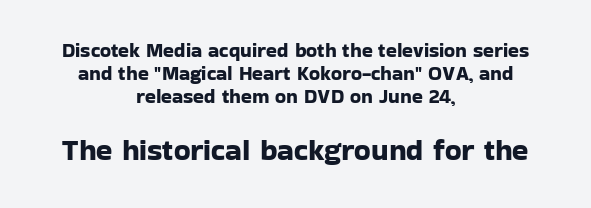
Q: Is the text italic (slanted)? A: No, it is upright.
Q: Is the typeface a serif or a sans-serif typeface? A: Sans-serif.
Q: Is the text underlined? A: No.
Q: How is the paragraph aligned? A: Centered.
Q: Is the spacing between letters normal or unusually wide? A: Normal.
Q: Is the spacing between lines tight, normal or loose? A: Tight.
Q: Which block of text is set in a larger size, the first (top) or the second (bottom)? A: The second (bottom) one.
Q: Width (condensed, normal, or wide)? A: Normal.
Q: Stroke contrast? A: Low.
Q: x-height? A: Medium.
Q: Monospaced? A: No.
